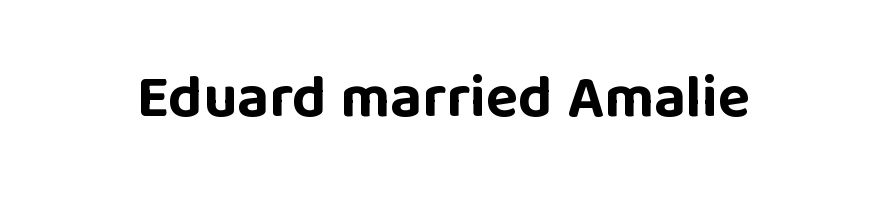
{"serif": "no", "italic": "no", "bold": "yes", "weight": "bold", "width": "normal", "stroke_contrast": "low", "x_height": "large", "monospaced": "no", "underline": "no", "letter_spacing": "normal", "letter_spacing_em": 0.0, "glyph_px": 60}
